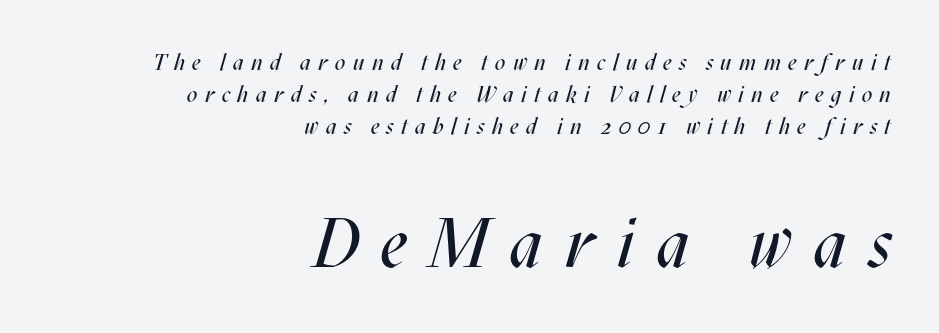
Descender tails drop into unmarked territory. Glyph-to-glyph distance is far greater than everyday printed text. The text block is weighted toward the right margin, trailing off unevenly leftward. Line spacing here is normal. Nothing heavy about these letters — not bold at all. Varying glyph widths throughout — classic text-font behaviour.
